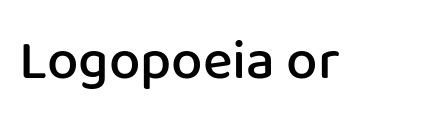
{"serif": "no", "italic": "no", "bold": "semi", "weight": "semibold", "width": "normal", "stroke_contrast": "low", "x_height": "medium", "monospaced": "no", "underline": "no", "letter_spacing": "normal", "letter_spacing_em": 0.0, "glyph_px": 56}
